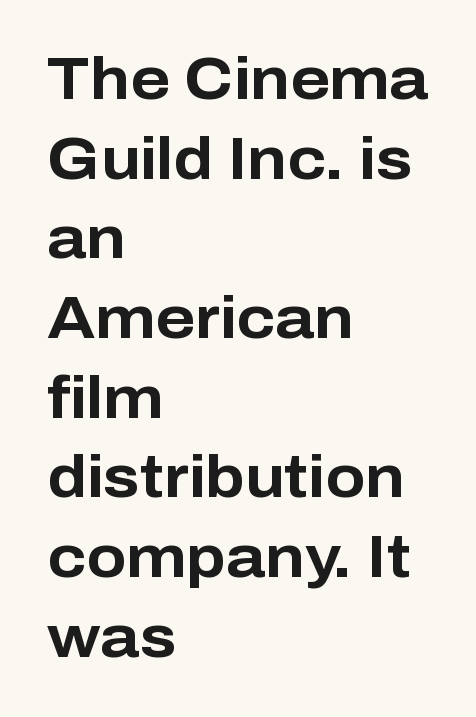
Q: Is the text bold? A: Yes.
Q: Is the text italic (slanted)? A: No, it is upright.
Q: Is the typeface a serif or a sans-serif typeface? A: Sans-serif.
Q: Is the text underlined? A: No.
Q: How is the paragraph aligned? A: Left-aligned.
Q: Is the spacing between letters normal or unusually wide? A: Normal.
Q: Is the spacing between lines tight, normal or loose? A: Normal.
Q: Width (condensed, normal, or wide)? A: Normal.
Q: Stroke contrast? A: Low.
Q: x-height? A: Medium.
Q: Monospaced? A: No.
